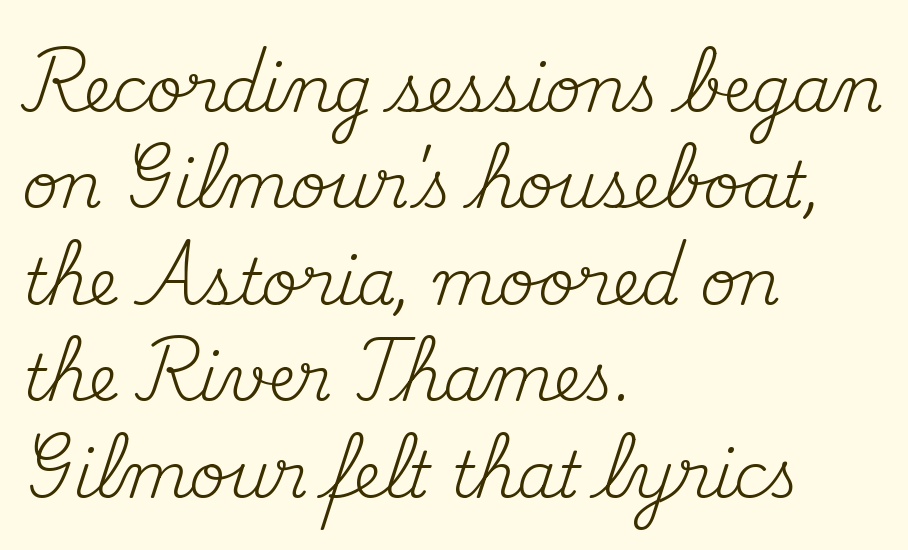
The image shows 63 px regular-weight serif type; set left-aligned, normal line spacing (1.53x), normal letter spacing, not underlined; medium stroke contrast and a small x-height.
